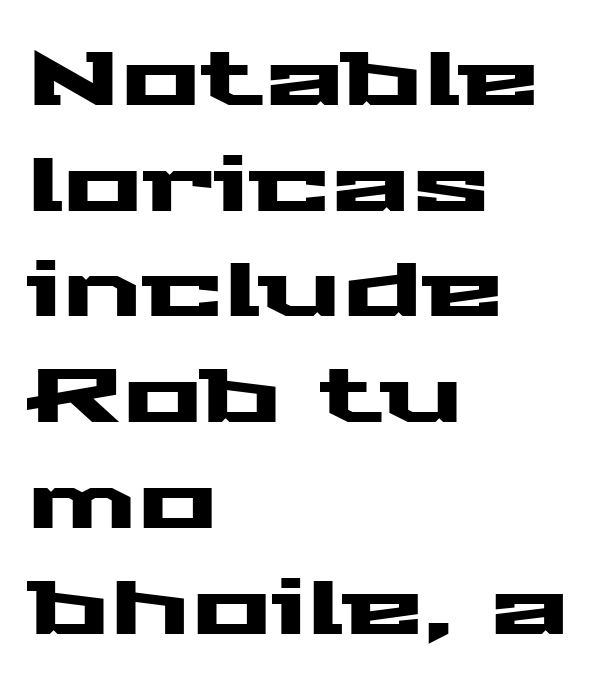
The image shows 75 px wide sans-serif type, upright; set left-aligned, normal line spacing (1.41x), normal letter spacing, not underlined; medium stroke contrast and a medium x-height.
